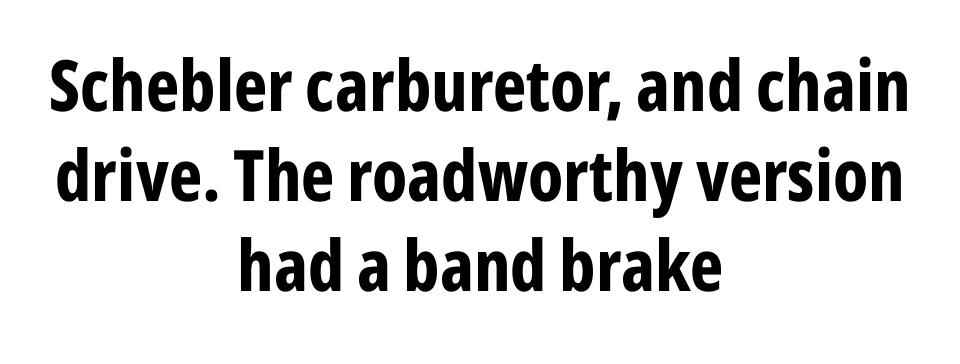
{"serif": "no", "italic": "no", "bold": "yes", "weight": "bold", "width": "condensed", "stroke_contrast": "low", "x_height": "medium", "monospaced": "no", "underline": "no", "align": "center", "line_spacing": "normal", "line_spacing_ratio": 1.27, "letter_spacing": "normal", "letter_spacing_em": 0.0, "glyph_px": 71}
